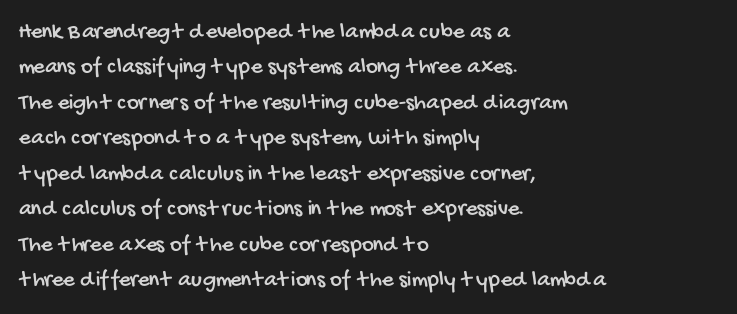
The image shows 23 px text type; set left-aligned, normal line spacing (1.54x), normal letter spacing, not underlined.
